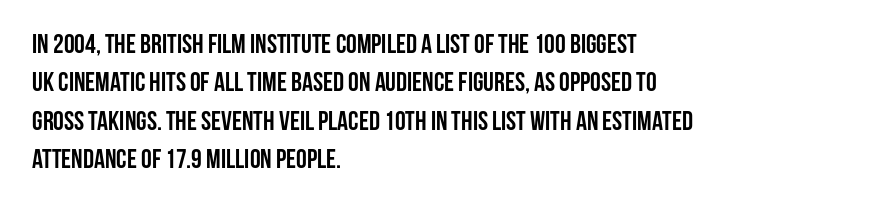
{"italic": "no", "bold": "yes", "underline": "no", "align": "left", "line_spacing": "normal", "line_spacing_ratio": 1.42, "letter_spacing": "normal", "letter_spacing_em": 0.0, "glyph_px": 27}
